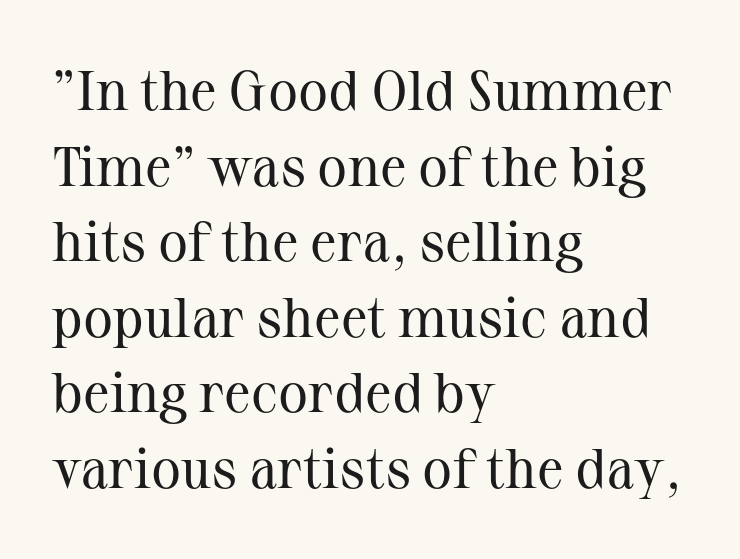
The image shows 56 px regular-weight serif type, upright; set left-aligned, normal line spacing (1.35x), normal letter spacing, not underlined; medium stroke contrast and a medium x-height.
